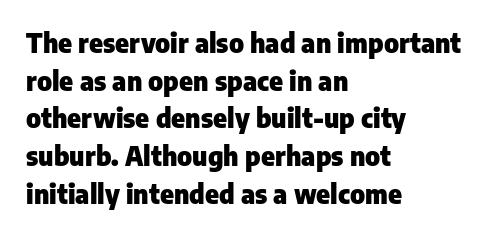
The image shows 26 px bold type, upright; set left-aligned, normal line spacing (1.45x), normal letter spacing, not underlined.
